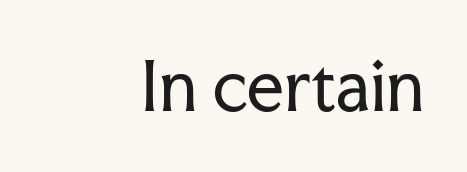
The image shows 65 px regular-weight serif type, upright; set right-aligned, normal letter spacing, not underlined; low stroke contrast and a medium x-height.
